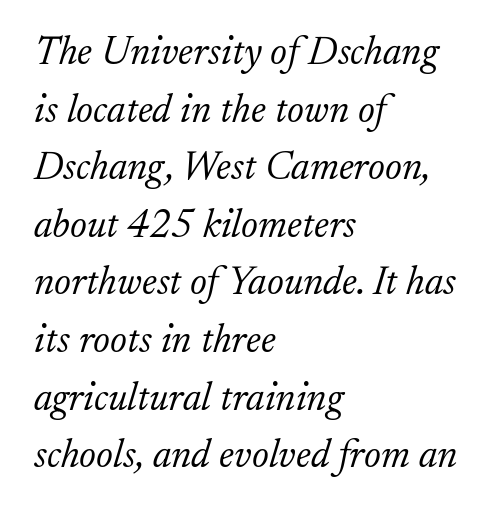
Is the letter spacing exaggerated? No — it looks like the ordinary default. Compared with a centered layout, this one pins lines to the left instead. Character widths vary here, with narrow letters taking less room than wide ones. The passage shown is typeset with a serif family. Whoever set this chose a conventional vertical rhythm. Emphasis-style slanted type is in use.
